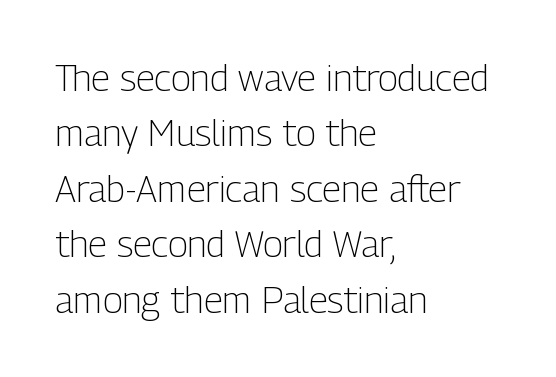
Any mark beneath the type? The region is blank. A classic flush-left, rag-right setting is used for this passage. The typeface chosen for these lines omits serifs. The line texture is even and compact thanks to regular tracking.
